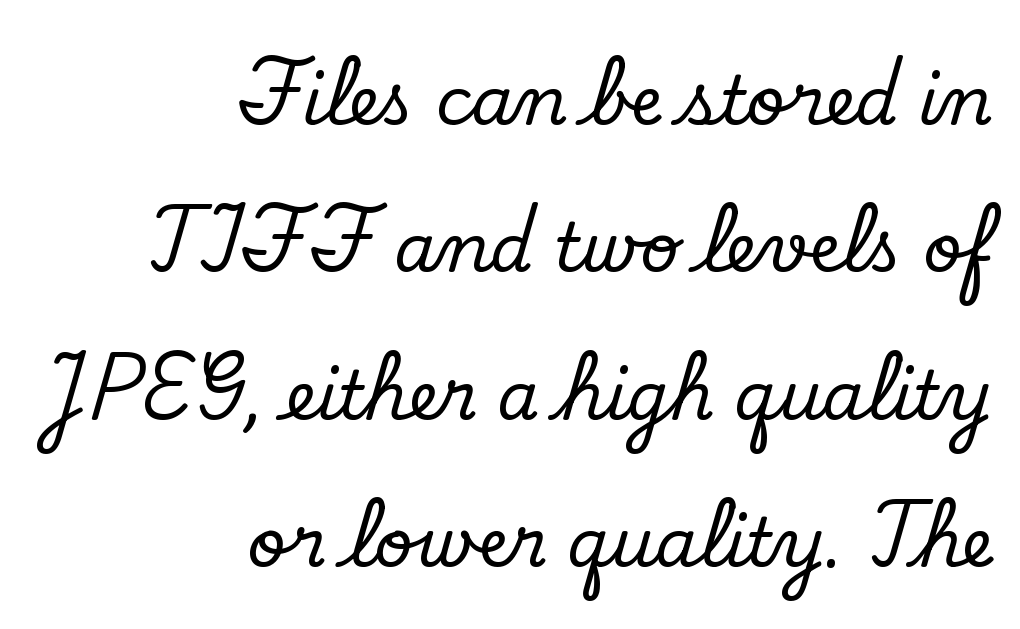
The image shows 67 px serif type; set right-aligned, loose line spacing (2.2x), normal letter spacing, not underlined; low stroke contrast and a small x-height.
